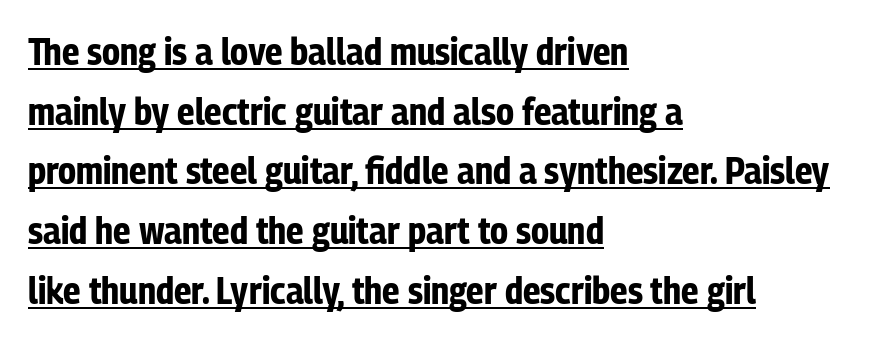
Q: Is the text bold? A: Yes.
Q: Is the text italic (slanted)? A: No, it is upright.
Q: Is the typeface a serif or a sans-serif typeface? A: Sans-serif.
Q: Is the text underlined? A: Yes.
Q: How is the paragraph aligned? A: Left-aligned.
Q: Is the spacing between letters normal or unusually wide? A: Normal.
Q: Is the spacing between lines tight, normal or loose? A: Normal.
Q: Width (condensed, normal, or wide)? A: Condensed.
Q: Stroke contrast? A: Low.
Q: x-height? A: Medium.
Q: Monospaced? A: No.
